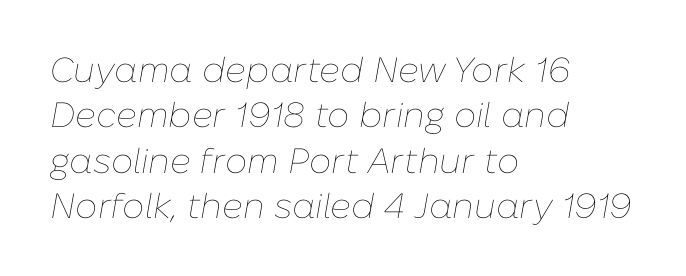
Q: Is the text bold? A: No.
Q: Is the text italic (slanted)? A: Yes, it leans right by about 10 degrees.
Q: Is the text underlined? A: No.
Q: How is the paragraph aligned? A: Left-aligned.
Q: Is the spacing between letters normal or unusually wide? A: Normal.
Q: Is the spacing between lines tight, normal or loose? A: Normal.
Q: Width (condensed, normal, or wide)? A: Normal.
Q: Stroke contrast? A: Low.
Q: x-height? A: Medium.
Q: Monospaced? A: No.
